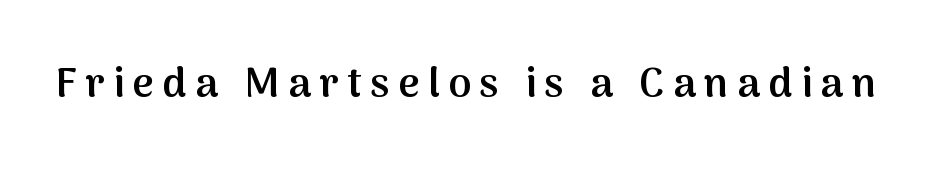
The image shows 41 px semibold sans-serif type, upright; set unusually wide letter spacing (+0.21 em), not underlined; medium stroke contrast and a medium x-height.
